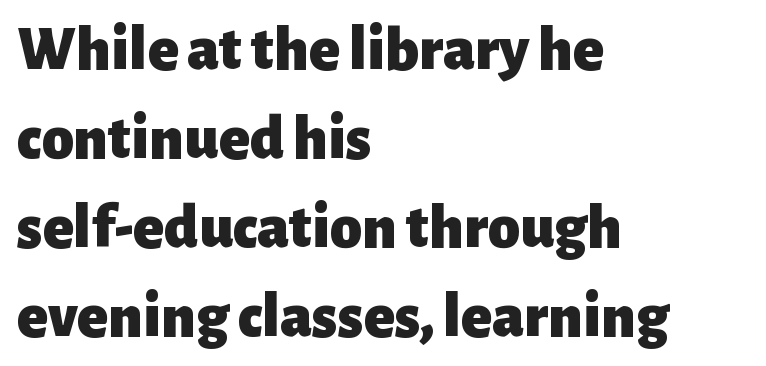
{"serif": "no", "italic": "no", "bold": "yes", "weight": "heavy", "width": "normal", "stroke_contrast": "low", "x_height": "medium", "monospaced": "no", "underline": "no", "align": "left", "line_spacing": "normal", "line_spacing_ratio": 1.39, "letter_spacing": "normal", "letter_spacing_em": 0.0, "glyph_px": 64}
